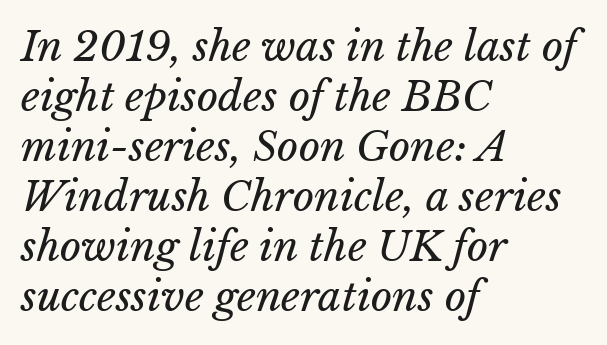
{"italic": "yes", "lean": "right", "slant_degrees": 15, "bold": "no", "weight": "regular", "width": "normal", "stroke_contrast": "low", "x_height": "medium", "monospaced": "no", "underline": "no", "align": "left", "line_spacing_ratio": 1.22, "letter_spacing": "normal", "letter_spacing_em": 0.0, "glyph_px": 41}
